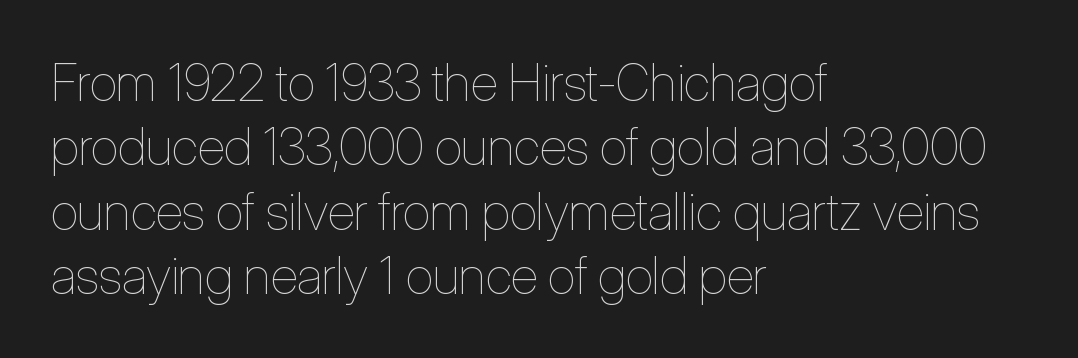
The image shows 51 px thin, condensed type, upright; set left-aligned, normal line spacing (1.26x), normal letter spacing, not underlined; low stroke contrast and a medium x-height.
